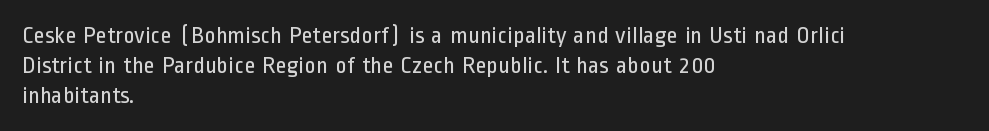
{"italic": "no", "bold": "no", "underline": "no", "align": "left", "line_spacing": "normal", "line_spacing_ratio": 1.25, "letter_spacing": "normal", "letter_spacing_em": 0.0, "glyph_px": 24}
